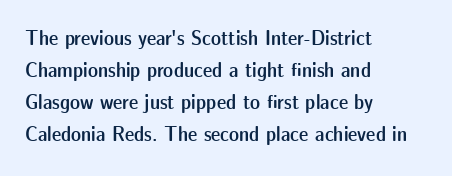
The image shows 21 px text type, upright; set left-aligned, normal line spacing (1.53x), normal letter spacing, not underlined.
